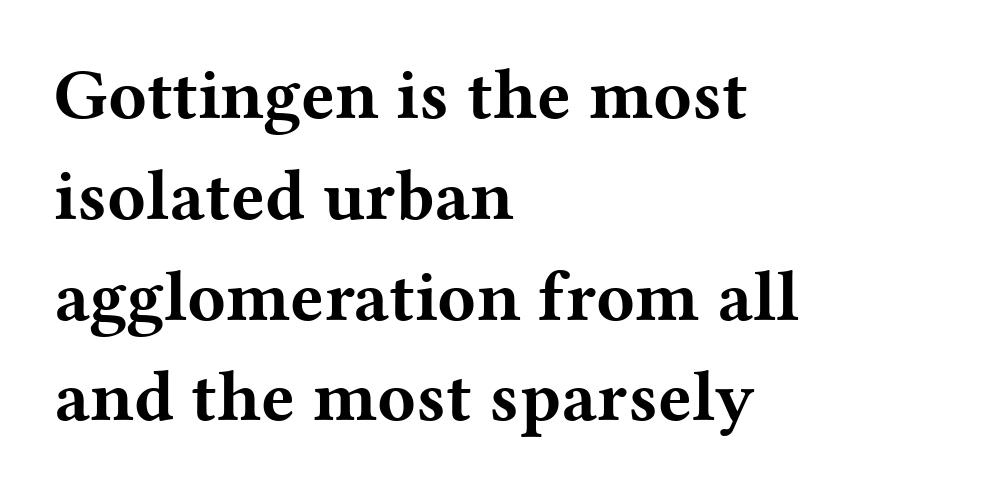
The image shows 71 px bold, wide serif type, upright; set left-aligned, normal line spacing (1.42x), normal letter spacing, not underlined; medium stroke contrast and a medium x-height.
